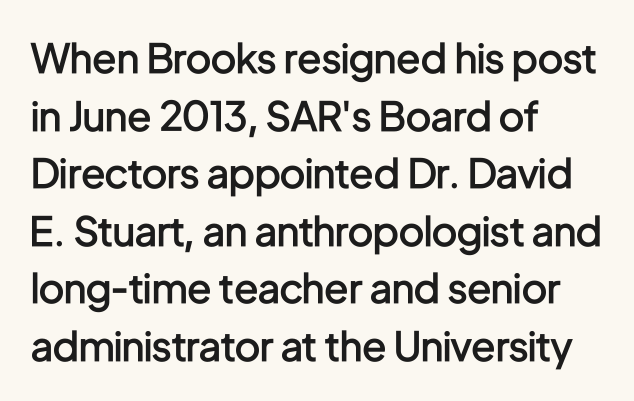
Q: Is the text bold? A: Semi-bold.
Q: Is the text italic (slanted)? A: No, it is upright.
Q: Is the typeface a serif or a sans-serif typeface? A: Sans-serif.
Q: Is the text underlined? A: No.
Q: How is the paragraph aligned? A: Left-aligned.
Q: Is the spacing between letters normal or unusually wide? A: Normal.
Q: Is the spacing between lines tight, normal or loose? A: Normal.
Q: Width (condensed, normal, or wide)? A: Condensed.
Q: Stroke contrast? A: Low.
Q: x-height? A: Medium.
Q: Monospaced? A: No.
